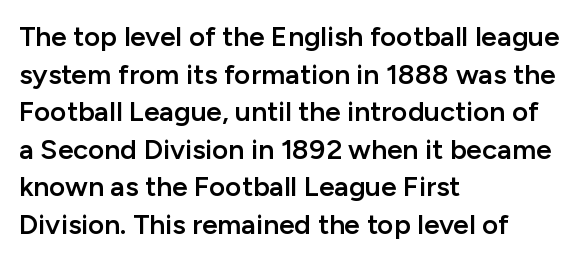
{"serif": "no", "italic": "no", "bold": "semi", "weight": "semibold", "width": "normal", "stroke_contrast": "low", "x_height": "medium", "monospaced": "no", "underline": "no", "align": "left", "line_spacing": "normal", "line_spacing_ratio": 1.34, "letter_spacing": "normal", "letter_spacing_em": 0.0, "glyph_px": 28}
